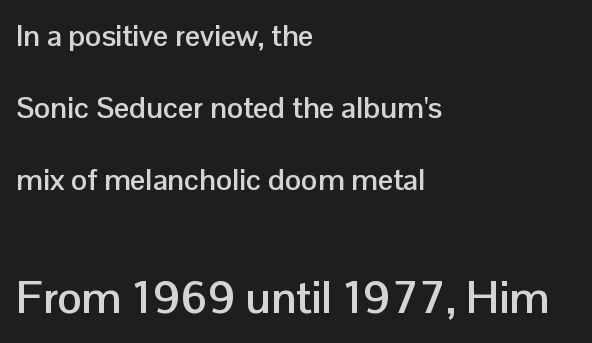
Q: Is the text bold? A: Yes.
Q: Is the text italic (slanted)? A: No, it is upright.
Q: Is the typeface a serif or a sans-serif typeface? A: Sans-serif.
Q: Is the text underlined? A: No.
Q: How is the paragraph aligned? A: Left-aligned.
Q: Is the spacing between letters normal or unusually wide? A: Normal.
Q: Is the spacing between lines tight, normal or loose? A: Loose.
Q: Which block of text is set in a larger size, the first (top) or the second (bottom)? A: The second (bottom) one.
Q: Width (condensed, normal, or wide)? A: Normal.
Q: Stroke contrast? A: Low.
Q: x-height? A: Medium.
Q: Monospaced? A: No.
